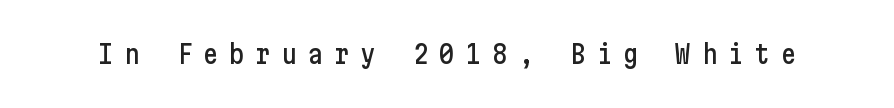
Q: Is the text italic (slanted)? A: No, it is upright.
Q: Is the text underlined? A: No.
Q: Is the spacing between letters normal or unusually wide? A: Unusually wide.
